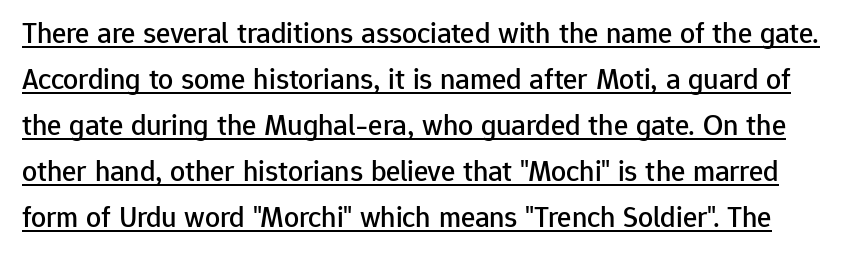
This rendering leaves character spacing at its baseline value. The typography opts for an upright posture over an oblique one. These lines are composed in type without serifs. These lines are rendered in a variable-pitch font.
